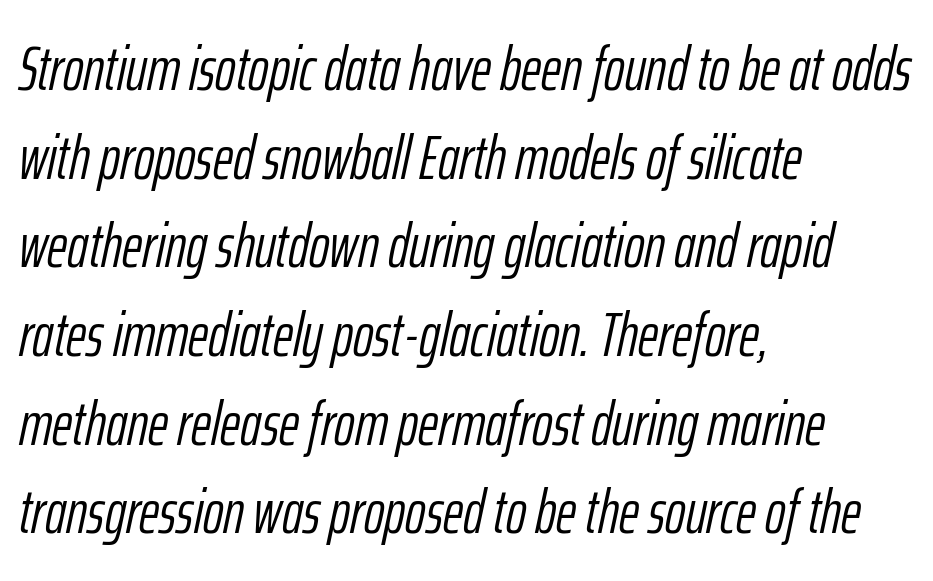
{"italic": "yes", "lean": "right", "slant_degrees": 12, "bold": "no", "weight": "light", "width": "condensed", "stroke_contrast": "low", "x_height": "medium", "monospaced": "no", "underline": "no", "align": "left", "line_spacing": "normal", "line_spacing_ratio": 1.43, "letter_spacing": "normal", "letter_spacing_em": 0.0, "glyph_px": 62}
